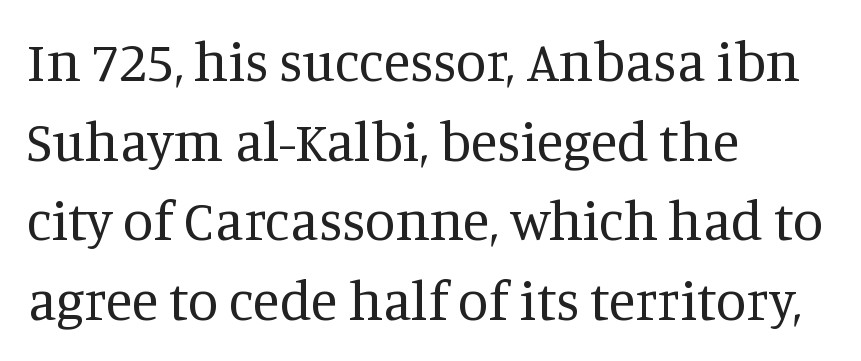
{"serif": "yes", "italic": "no", "bold": "no", "weight": "regular", "width": "normal", "stroke_contrast": "medium", "x_height": "large", "monospaced": "no", "underline": "no", "align": "left", "line_spacing": "normal", "line_spacing_ratio": 1.45, "letter_spacing": "normal", "letter_spacing_em": 0.0, "glyph_px": 55}
